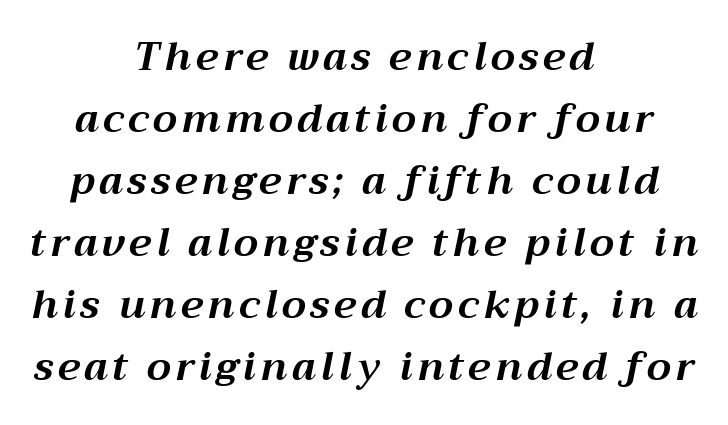
Q: Is the text bold? A: Yes.
Q: Is the text italic (slanted)? A: Yes, it leans right by about 12 degrees.
Q: Is the text underlined? A: No.
Q: How is the paragraph aligned? A: Centered.
Q: Is the spacing between lines tight, normal or loose? A: Normal.
Q: Width (condensed, normal, or wide)? A: Normal.
Q: Stroke contrast? A: Medium.
Q: x-height? A: Medium.
Q: Monospaced? A: No.
